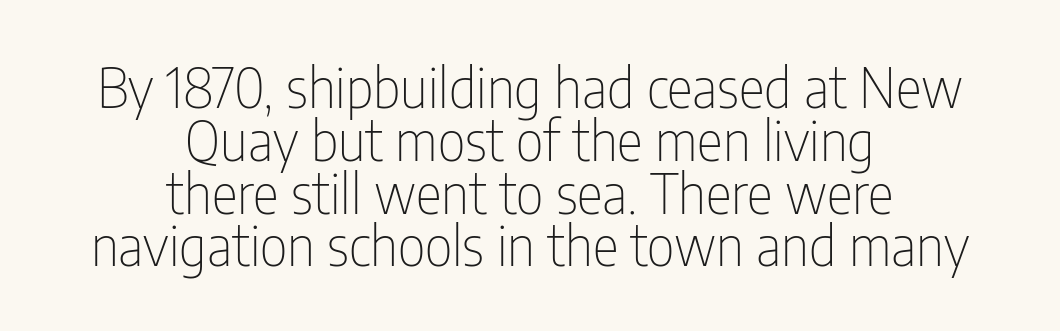
The image shows 55 px thin, condensed sans-serif type, upright; set centered, tight line spacing (0.96x), normal letter spacing, not underlined; low stroke contrast and a medium x-height.
